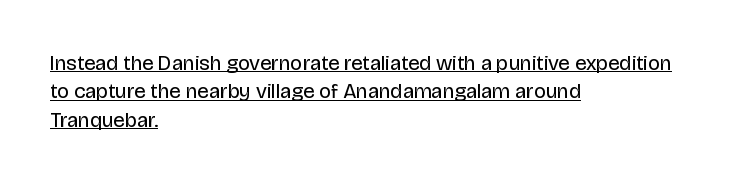
The image shows 21 px text type, upright; set left-aligned, normal line spacing (1.35x), normal letter spacing, underlined.
